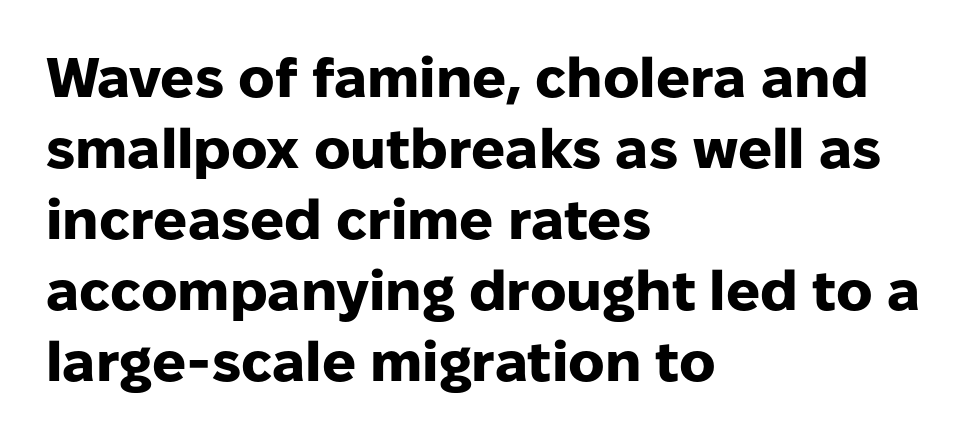
{"serif": "no", "italic": "no", "bold": "yes", "weight": "heavy", "width": "normal", "stroke_contrast": "low", "x_height": "medium", "monospaced": "no", "underline": "no", "align": "left", "line_spacing": "normal", "line_spacing_ratio": 1.27, "letter_spacing": "normal", "letter_spacing_em": 0.0, "glyph_px": 56}
